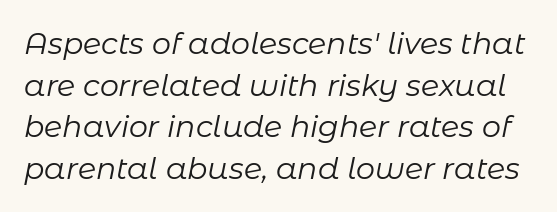
The image shows 30 px regular-weight type, italic (leaning right); set normal line spacing (1.39x), normal letter spacing, not underlined; low stroke contrast and a medium x-height.
